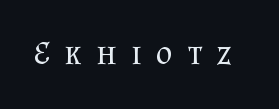
Q: Is the text bold? A: No.
Q: Is the text italic (slanted)? A: No, it is upright.
Q: Is the typeface a serif or a sans-serif typeface? A: Serif.
Q: Is the text underlined? A: No.
Q: Is the spacing between letters normal or unusually wide? A: Unusually wide.
Q: Width (condensed, normal, or wide)? A: Normal.
Q: Stroke contrast? A: Medium.
Q: x-height? A: Small.
Q: Monospaced? A: No.
